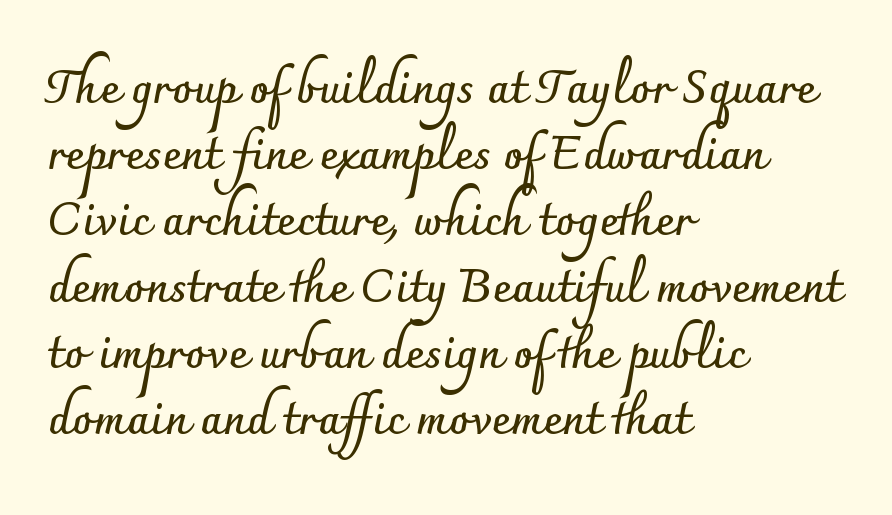
{"serif": "no", "bold": "yes", "weight": "semibold", "width": "normal", "stroke_contrast": "low", "x_height": "small", "monospaced": "no", "underline": "no", "align": "left", "line_spacing": "normal", "line_spacing_ratio": 1.44, "letter_spacing": "normal", "letter_spacing_em": 0.0, "glyph_px": 46}
